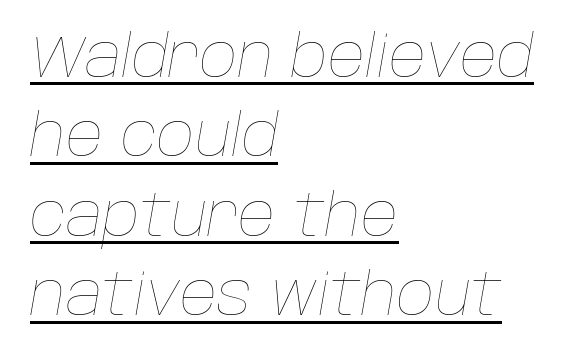
{"italic": "yes", "lean": "right", "slant_degrees": 10, "bold": "no", "weight": "thin", "width": "normal", "stroke_contrast": "low", "x_height": "large", "monospaced": "no", "underline": "yes", "align": "left", "line_spacing": "normal", "line_spacing_ratio": 1.37, "letter_spacing": "normal", "letter_spacing_em": 0.0, "glyph_px": 58}
